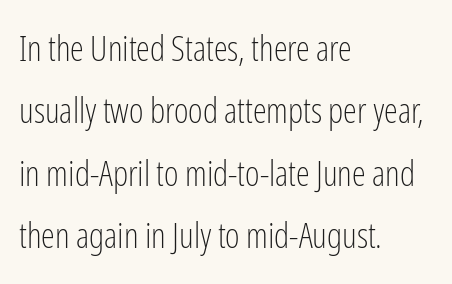
Q: Is the text bold? A: No.
Q: Is the text italic (slanted)? A: No, it is upright.
Q: Is the typeface a serif or a sans-serif typeface? A: Sans-serif.
Q: Is the text underlined? A: No.
Q: How is the paragraph aligned? A: Left-aligned.
Q: Is the spacing between letters normal or unusually wide? A: Normal.
Q: Width (condensed, normal, or wide)? A: Condensed.
Q: Stroke contrast? A: Low.
Q: x-height? A: Medium.
Q: Monospaced? A: No.
